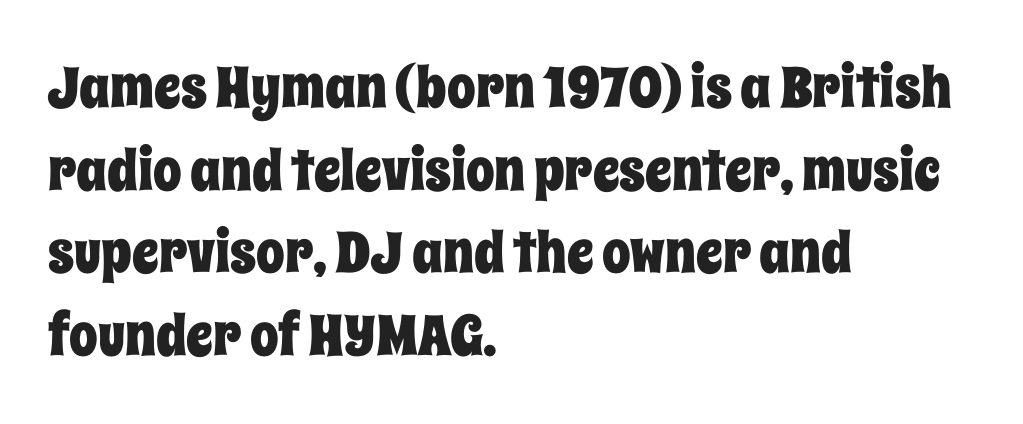
In terms of posture, this sample is upright. The area under the type is left untouched. A classic flush-left, rag-right setting is used for this passage. Think of a printed novel: that variable character pitch is what you see here. Reading down the column, the eye jumps a familiar distance to each next line.
